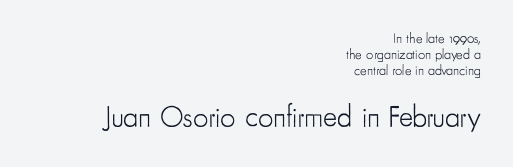
Is the block centered? No — it sits flush against the right margin. A quiet, ordinary-to-light weight characterises the typeface. Words float on clear page, feet unadorned. Inter-character spacing is left at the font's built-in metrics. No feet cap the strokes, marking this as sans-serif type.
